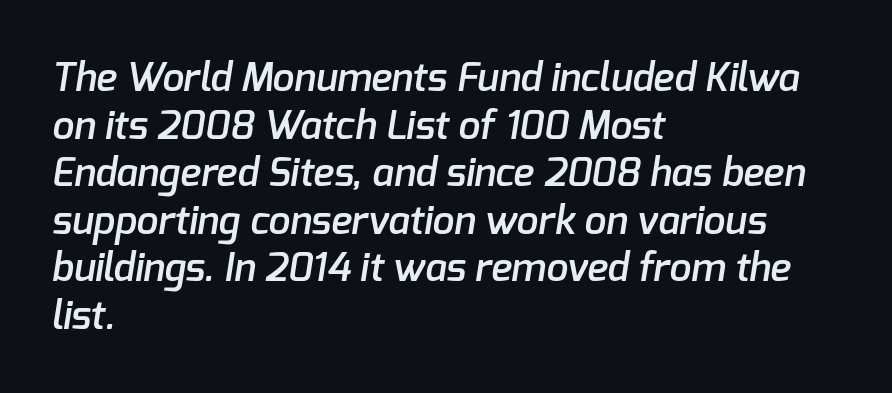
Q: Is the text bold? A: Semi-bold.
Q: Is the typeface a serif or a sans-serif typeface? A: Sans-serif.
Q: Is the text underlined? A: No.
Q: How is the paragraph aligned? A: Left-aligned.
Q: Is the spacing between letters normal or unusually wide? A: Normal.
Q: Width (condensed, normal, or wide)? A: Normal.
Q: Stroke contrast? A: Low.
Q: x-height? A: Medium.
Q: Monospaced? A: No.
